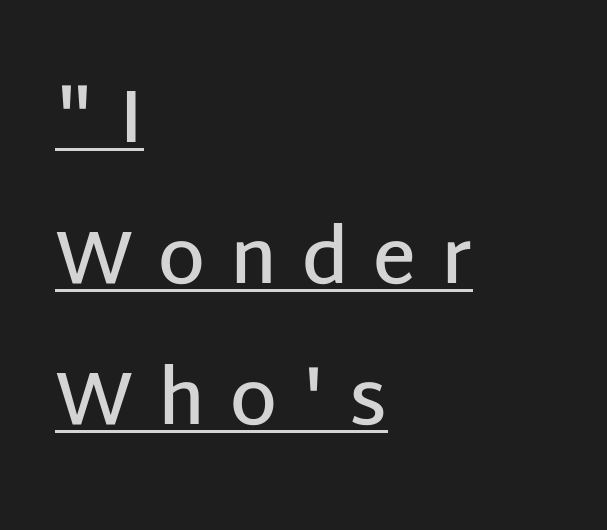
{"serif": "no", "italic": "no", "bold": "semi", "weight": "semibold", "width": "normal", "stroke_contrast": "low", "x_height": "large", "monospaced": "no", "underline": "yes", "align": "left", "line_spacing_ratio": 1.88, "letter_spacing": "wide", "letter_spacing_em": 0.33, "glyph_px": 75}
